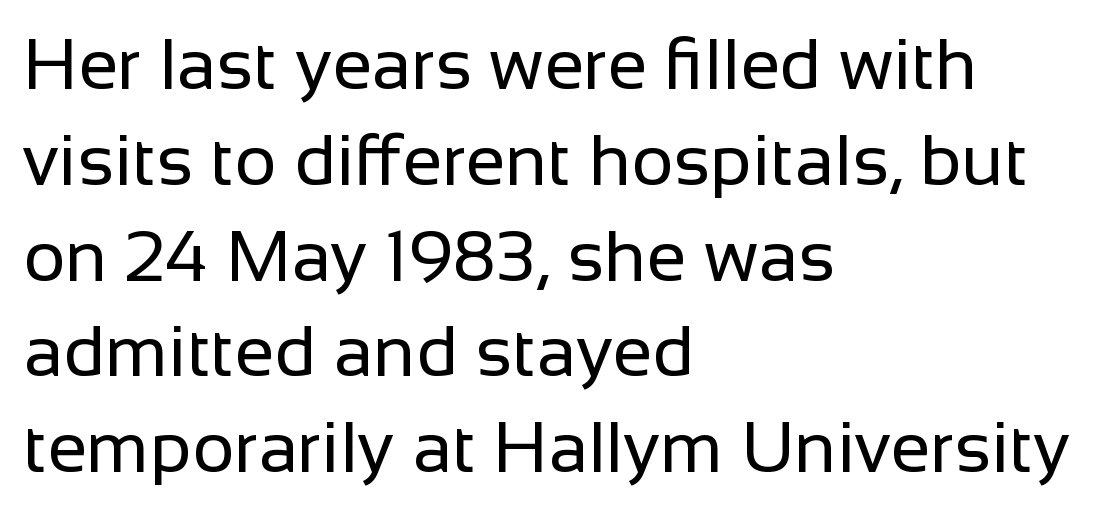
Regarding serifs, this sample does without them. The area under the type is left untouched. Do the characters align in a grid? No, the font is proportional. Posture: upright roman.
